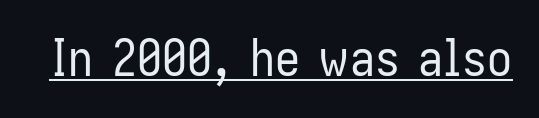
{"serif": "no", "italic": "no", "bold": "no", "weight": "regular", "width": "condensed", "stroke_contrast": "low", "x_height": "medium", "monospaced": "no", "underline": "yes", "letter_spacing": "normal", "letter_spacing_em": 0.0, "glyph_px": 50}
